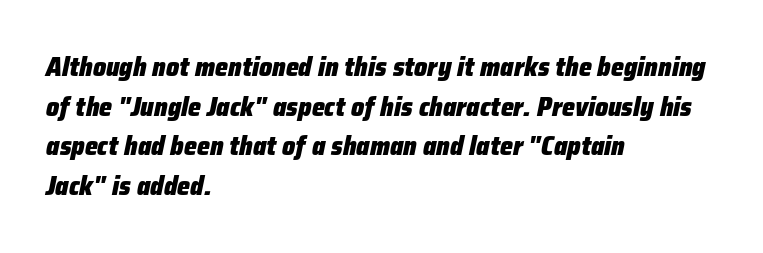
{"italic": "yes", "lean": "right", "slant_degrees": 12, "bold": "yes", "underline": "no", "align": "left", "line_spacing": "normal", "line_spacing_ratio": 1.52, "letter_spacing": "normal", "letter_spacing_em": 0.0, "glyph_px": 26}
